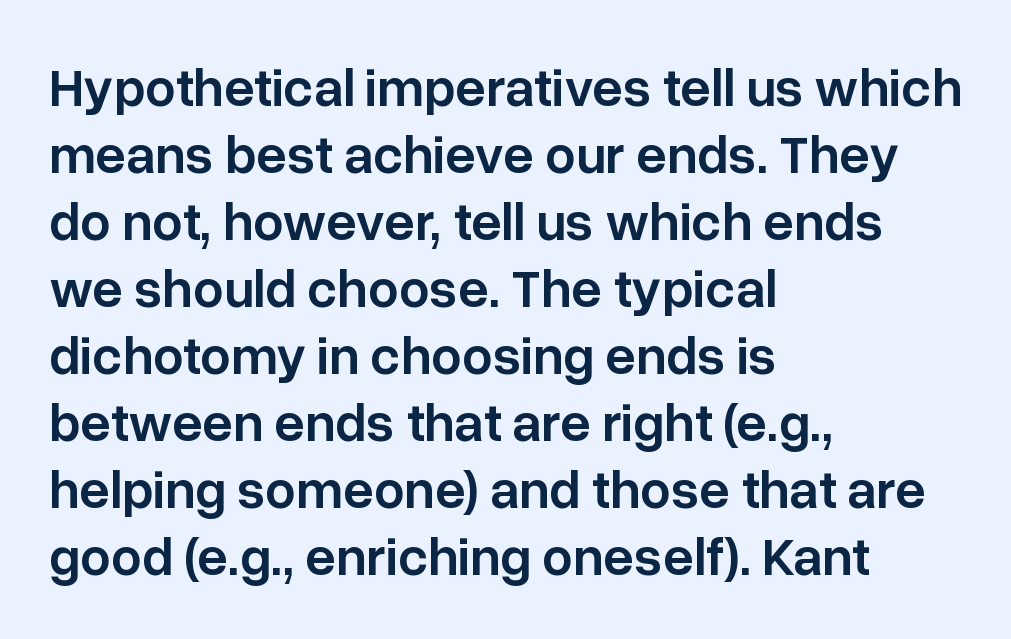
The image shows 54 px semibold sans-serif type, upright; set left-aligned, line spacing 1.24x, normal letter spacing, not underlined; low stroke contrast and a medium x-height.
